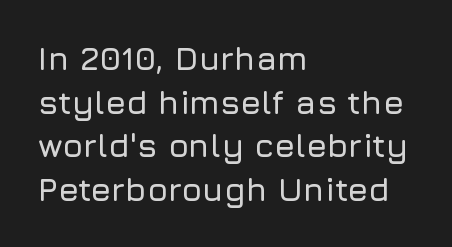
The image shows 33 px sans-serif type, upright; set left-aligned, normal line spacing (1.32x), normal letter spacing, not underlined; low stroke contrast and a medium x-height.
